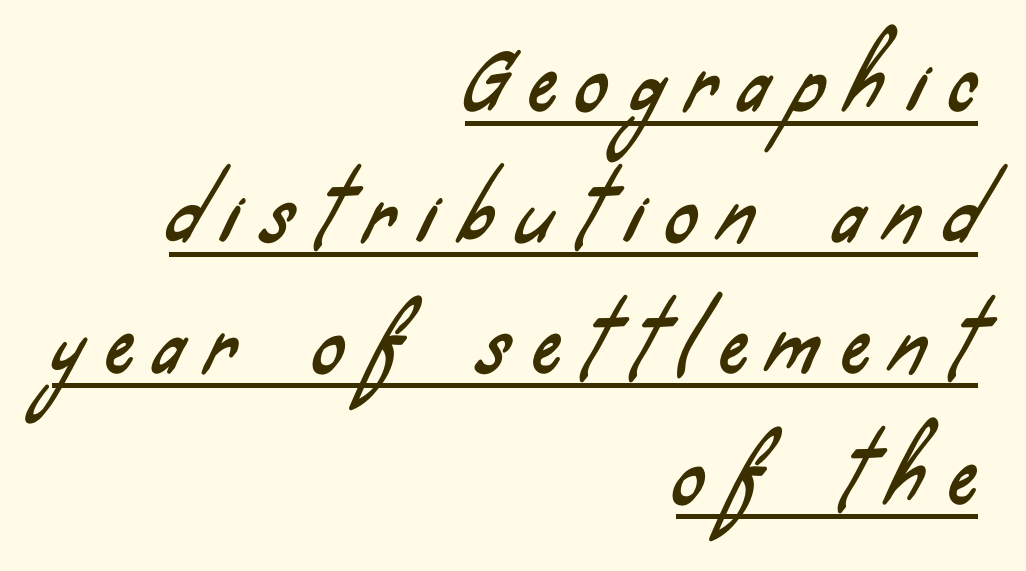
{"serif": "no", "width": "condensed", "stroke_contrast": "low", "x_height": "small", "monospaced": "no", "underline": "yes", "align": "right", "line_spacing": "normal", "line_spacing_ratio": 1.68, "letter_spacing": "wide", "letter_spacing_em": 0.3, "glyph_px": 78}
